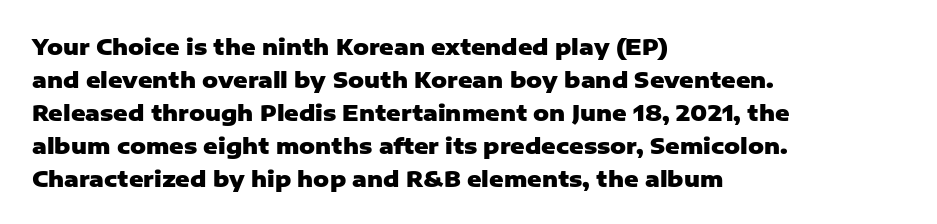
{"italic": "no", "bold": "yes", "underline": "no", "align": "left", "line_spacing": "normal", "line_spacing_ratio": 1.5, "letter_spacing": "normal", "letter_spacing_em": 0.0, "glyph_px": 22}
